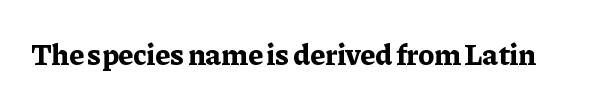
The image shows 30 px bold serif type, upright; set normal letter spacing, not underlined; low stroke contrast and a medium x-height.
